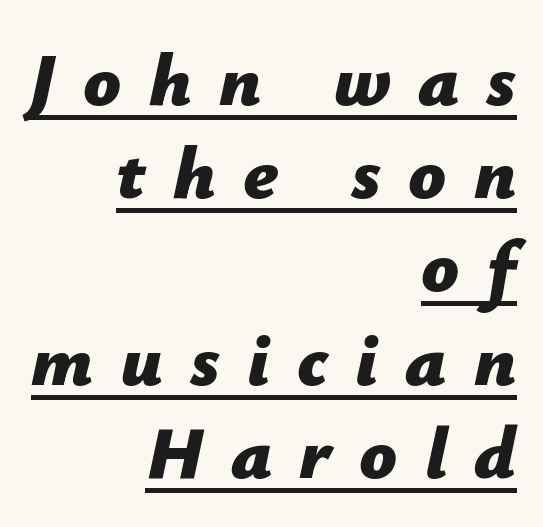
Q: Is the text bold? A: Yes.
Q: Is the text italic (slanted)? A: Yes, it leans right by about 12 degrees.
Q: Is the text underlined? A: Yes.
Q: How is the paragraph aligned? A: Right-aligned.
Q: Is the spacing between letters normal or unusually wide? A: Unusually wide.
Q: Is the spacing between lines tight, normal or loose? A: Normal.
Q: Width (condensed, normal, or wide)? A: Normal.
Q: Stroke contrast? A: Low.
Q: x-height? A: Medium.
Q: Monospaced? A: No.
